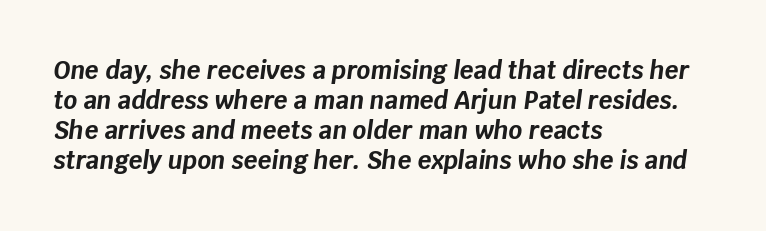
{"italic": "yes", "lean": "right", "slant_degrees": 8, "bold": "yes", "underline": "no", "align": "left", "line_spacing": "normal", "line_spacing_ratio": 1.25, "letter_spacing": "normal", "letter_spacing_em": 0.0, "glyph_px": 24}
